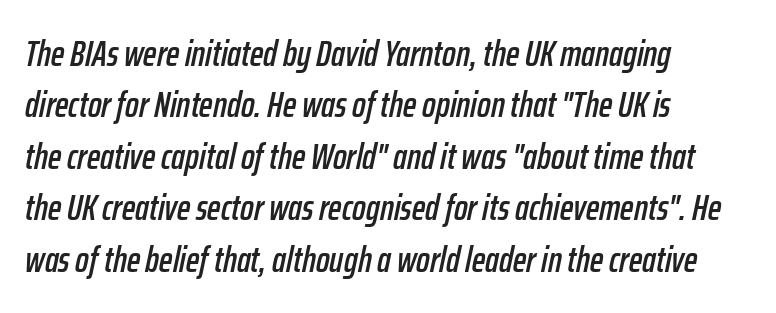
Q: Is the text italic (slanted)? A: Yes, it leans right by about 12 degrees.
Q: Is the text underlined? A: No.
Q: How is the paragraph aligned? A: Left-aligned.
Q: Is the spacing between letters normal or unusually wide? A: Normal.
Q: Is the spacing between lines tight, normal or loose? A: Normal.
Q: Width (condensed, normal, or wide)? A: Condensed.
Q: Stroke contrast? A: Low.
Q: x-height? A: Medium.
Q: Monospaced? A: No.
